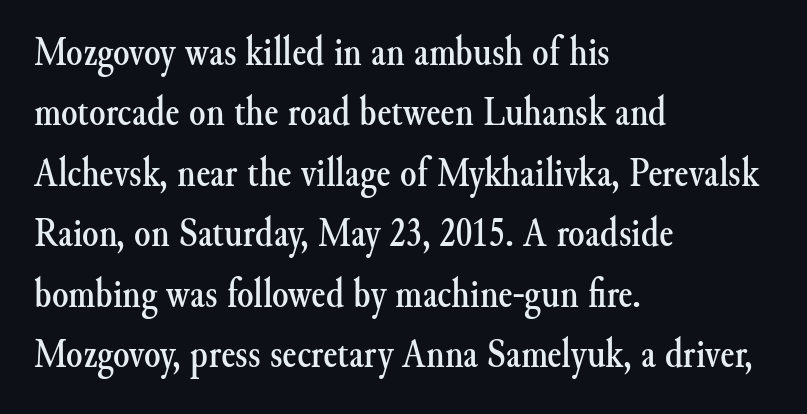
Quick note: not italic, upright. What's the leading like? Ordinary, nothing unusual. Looks like regular typesetting: each glyph gets only the width it needs. The line texture is even and compact thanks to regular tracking.
